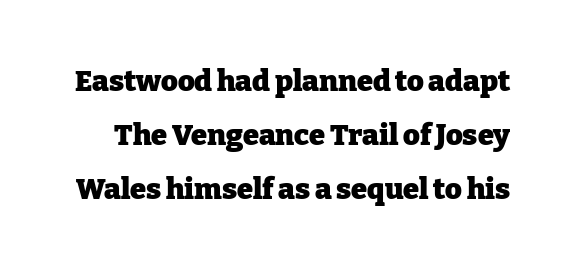
The image shows 29 px heavy serif type, upright; set line spacing 1.86x, normal letter spacing, not underlined; low stroke contrast and a medium x-height.
